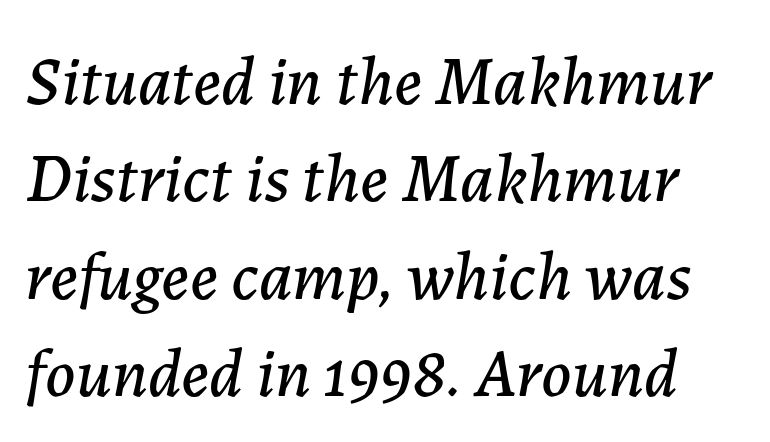
Default kerning and tracking; the words read as compact shapes. There's an unmistakable incline to the writing here. Has an underline been added? It has not. The passage shown is typed in a proportional face where columns would drift. One glance says typical: line gaps are just what's usual.
